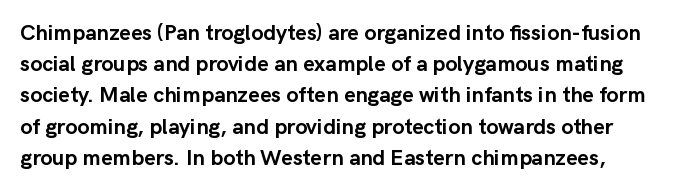
{"italic": "no", "bold": "yes", "underline": "no", "line_spacing": "normal", "line_spacing_ratio": 1.42, "letter_spacing": "normal", "letter_spacing_em": 0.0, "glyph_px": 22}
